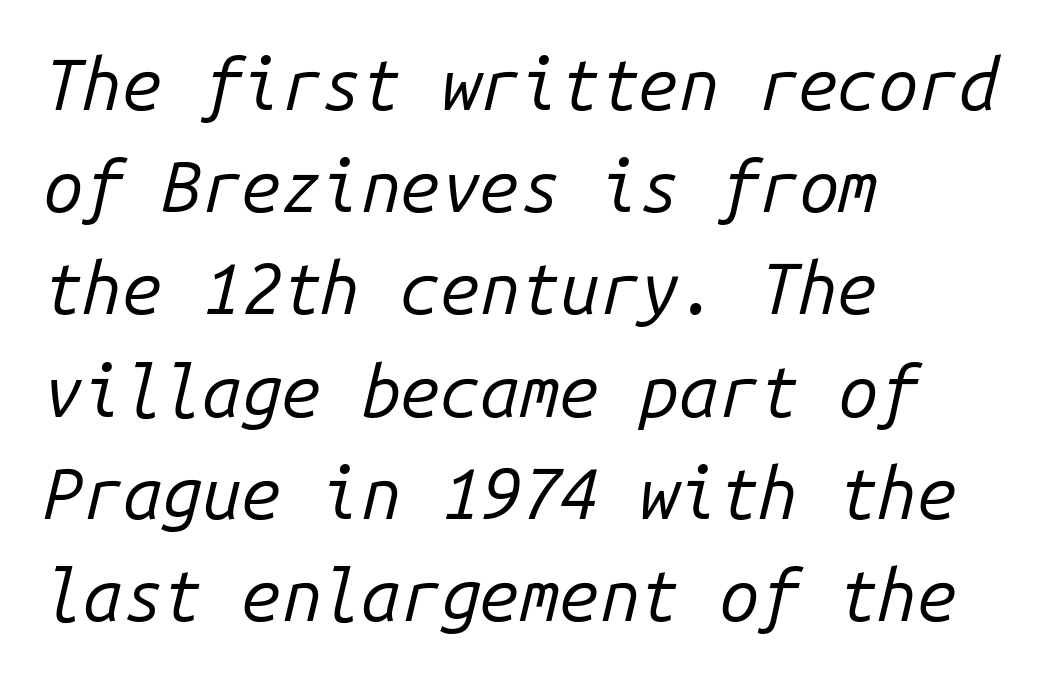
Note the uniform advance width — an 'i' takes as much space as an 'm'. A bare baseline throughout the passage. The space between consecutive lines is moderate. Stem width sits at or under what a default text font uses.
